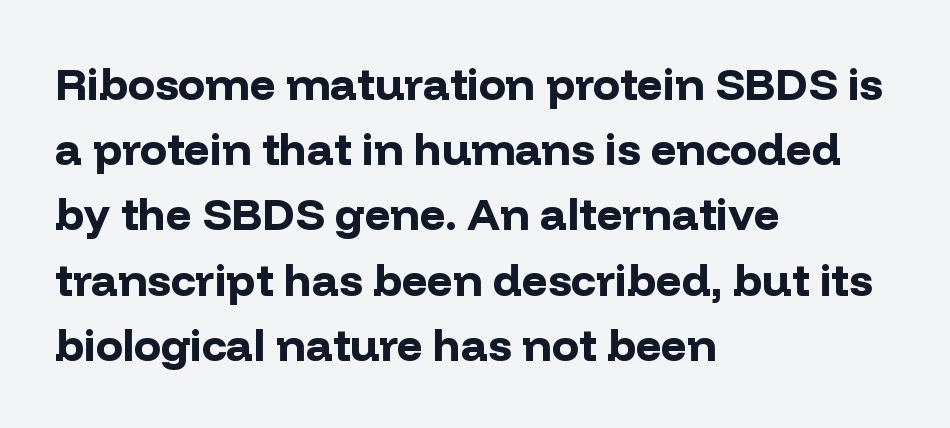
The image shows 45 px bold sans-serif type, upright; set left-aligned, normal line spacing (1.45x), normal letter spacing, not underlined; low stroke contrast and a medium x-height.
